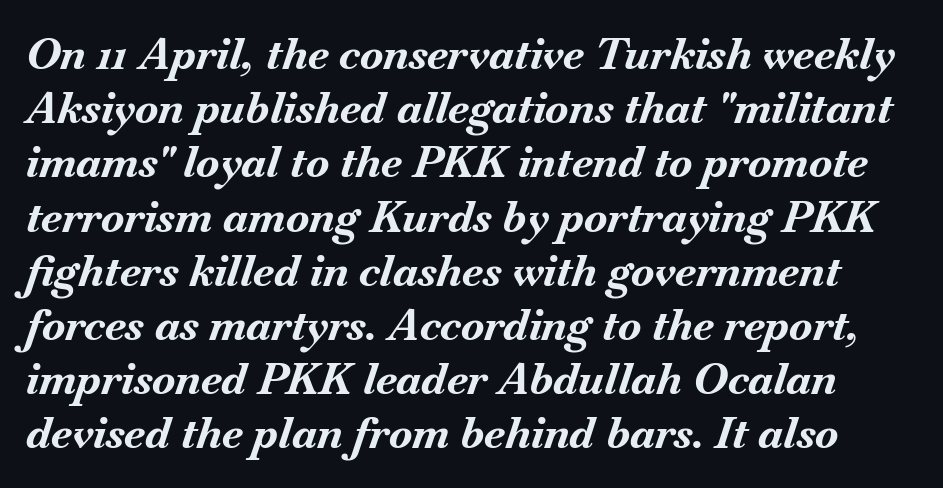
The rendering uses natural spacing where letterforms have individual widths. You could call the tracking neutral — neither tight nor loose. Leading: standard. The passage shown leans; its letterforms are oblique. Letters rest on an invisible, unmarked baseline. The font is running at its bold setting.
